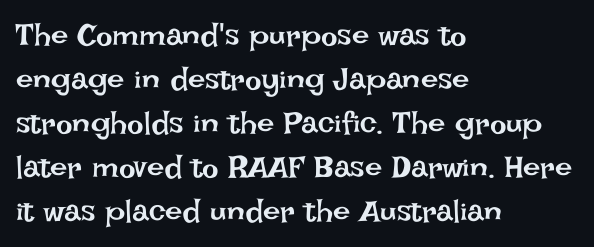
The image shows 31 px regular-weight type, upright; set left-aligned, normal line spacing (1.42x), normal letter spacing, not underlined; low stroke contrast and a large x-height.
